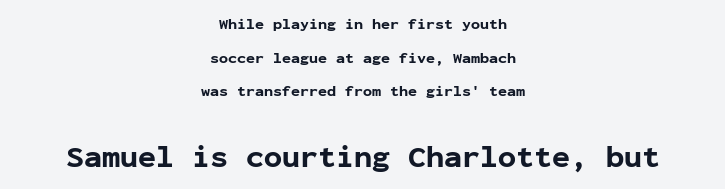
The passage shown has conventional tracking throughout. Summary of weight: heavy, a full bold. Posture: straight, roman, zero tilt. Each letter, wide or thin by design, is forced into the same width here. You could fit nearly another row in the gap between these rows.
